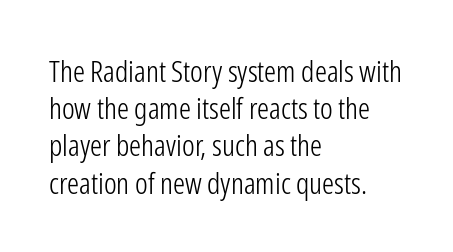
Unmarked baselines from the first word to the last. The passage shown is typeset with a sans-serif family. A typesetter would call this zero additional tracking. The letterforms sit at book weight or below. The lines in this sample share a left origin and differ only in where they stop.
